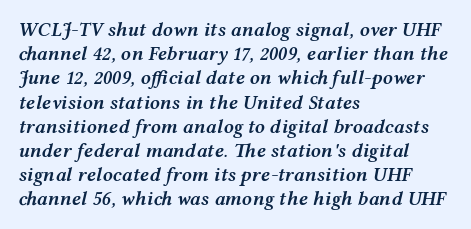
{"italic": "yes", "lean": "right", "slant_degrees": 12, "bold": "semi", "underline": "no", "align": "left", "line_spacing_ratio": 1.21, "letter_spacing": "normal", "letter_spacing_em": 0.0, "glyph_px": 20}
